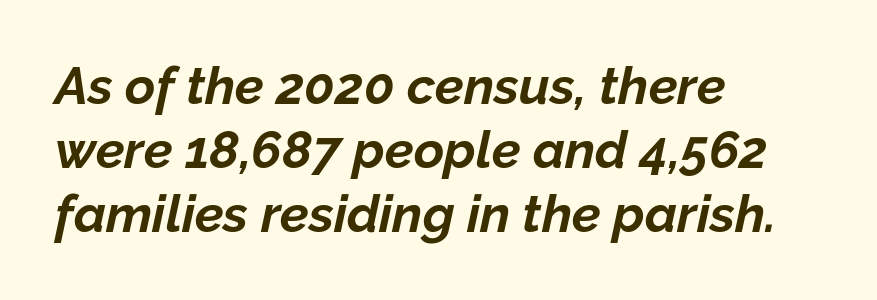
Default kerning and tracking; the words read as compact shapes. The face used here is proportionally spaced, like ordinary book or web type. On the weight axis this lands at bold, roughly 700. Compared with a centered layout, this one pins lines to the left instead.
